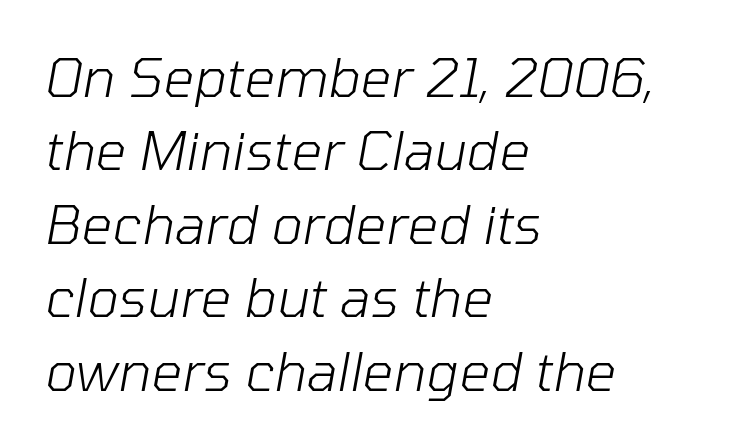
No letter is thick-stroked: the sample isn't bold. Standard letterfit; no display-style spreading of the glyphs. Rendered with sloped, italic letterforms. One glance says typical: line gaps are just what's usual.
